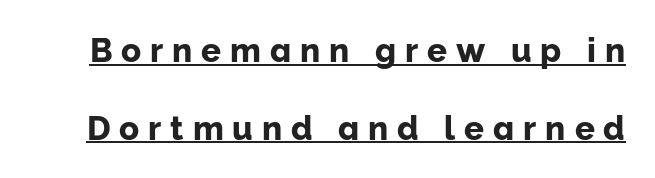
Q: Is the text italic (slanted)? A: No, it is upright.
Q: Is the typeface a serif or a sans-serif typeface? A: Sans-serif.
Q: Is the text underlined? A: Yes.
Q: Is the spacing between letters normal or unusually wide? A: Unusually wide.
Q: Is the spacing between lines tight, normal or loose? A: Loose.
Q: Width (condensed, normal, or wide)? A: Normal.
Q: Stroke contrast? A: Low.
Q: x-height? A: Medium.
Q: Monospaced? A: No.
